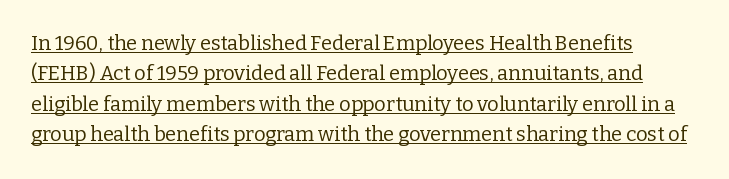
Q: Is the text bold? A: No.
Q: Is the text italic (slanted)? A: No, it is upright.
Q: Is the text underlined? A: Yes.
Q: Is the spacing between letters normal or unusually wide? A: Normal.
Q: Is the spacing between lines tight, normal or loose? A: Normal.
